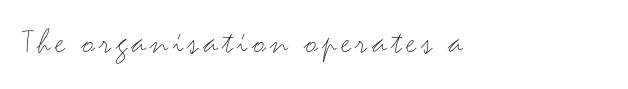
Q: Is the text bold? A: No.
Q: Is the text italic (slanted)? A: Yes.
Q: Is the typeface a serif or a sans-serif typeface? A: Sans-serif.
Q: Is the text underlined? A: No.
Q: Width (condensed, normal, or wide)? A: Wide.
Q: Stroke contrast? A: Medium.
Q: x-height? A: Small.
Q: Monospaced? A: No.
